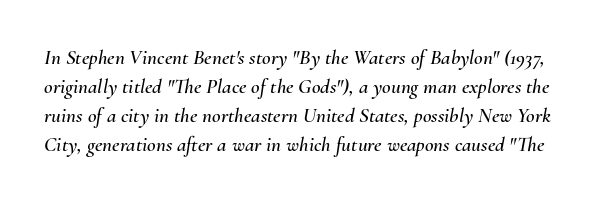
The image shows 21 px text type, italic (leaning right); set normal line spacing (1.38x), normal letter spacing, not underlined.
